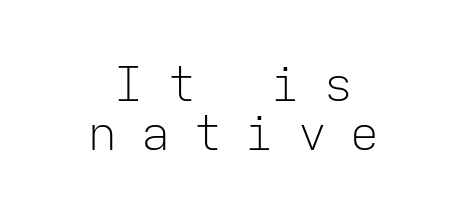
{"serif": "no", "italic": "no", "bold": "no", "weight": "light", "width": "normal", "stroke_contrast": "low", "x_height": "medium", "monospaced": "yes", "underline": "no", "align": "center", "line_spacing": "tight", "line_spacing_ratio": 1.03, "letter_spacing": "wide", "letter_spacing_em": 0.49, "glyph_px": 48}
